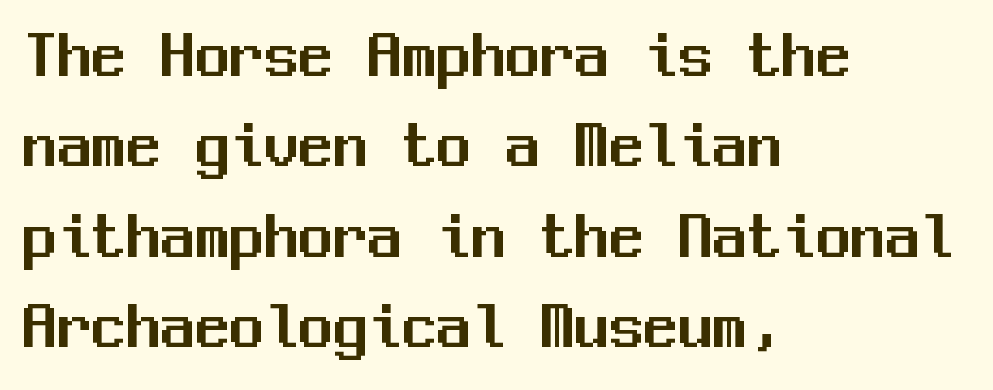
The image shows 69 px sans-serif type, upright, monospaced; set left-aligned, normal line spacing (1.31x), normal letter spacing, not underlined; medium stroke contrast and a medium x-height.
